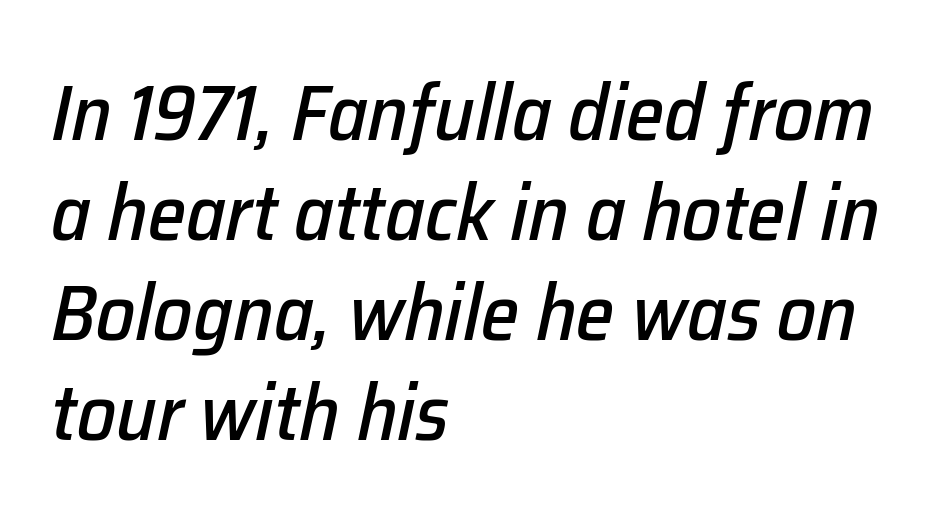
{"italic": "yes", "lean": "right", "slant_degrees": 12, "width": "normal", "stroke_contrast": "low", "x_height": "medium", "monospaced": "no", "underline": "no", "align": "left", "line_spacing": "normal", "line_spacing_ratio": 1.28, "letter_spacing": "normal", "letter_spacing_em": 0.0, "glyph_px": 78}
